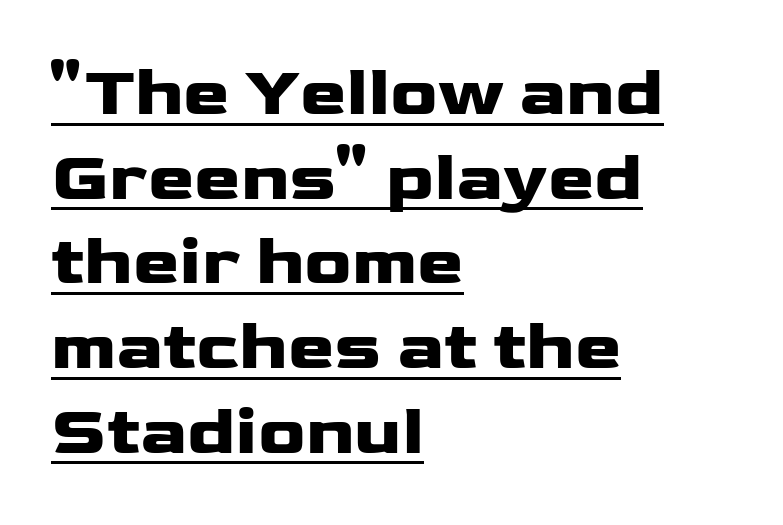
The image shows 70 px heavy, wide sans-serif type, upright; set left-aligned, line spacing 1.21x, normal letter spacing, underlined; low stroke contrast and a medium x-height.
